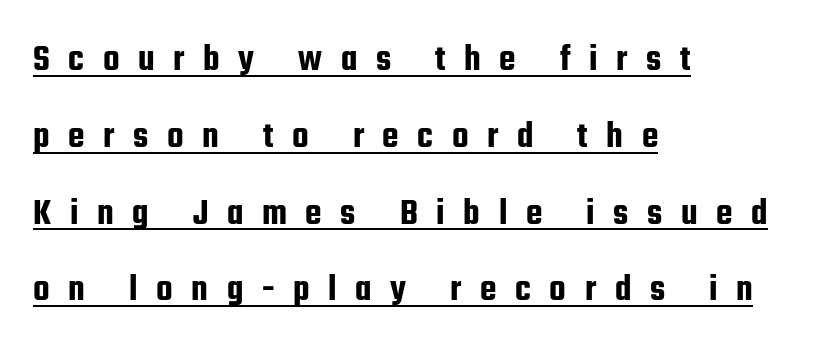
The image shows 38 px condensed sans-serif type, upright; set left-aligned, loose line spacing (2.02x), unusually wide letter spacing (+0.49 em), underlined; low stroke contrast and a medium x-height.
